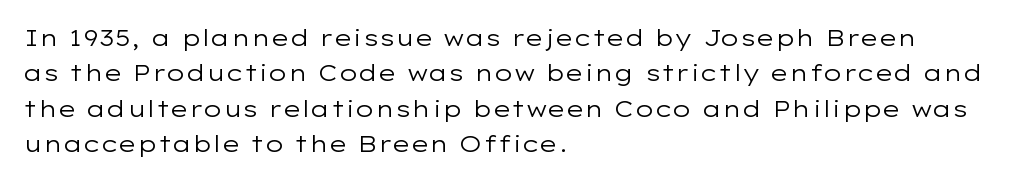
The face looks like a standard text weight, possibly lighter. Vertical strokes here are truly vertical. These lines keep a tight, regular rhythm from letter to letter. Leading matches the norm, producing a regular column. Left-aligned paragraph, ragged on the right. The space directly below the letters is spotless.
